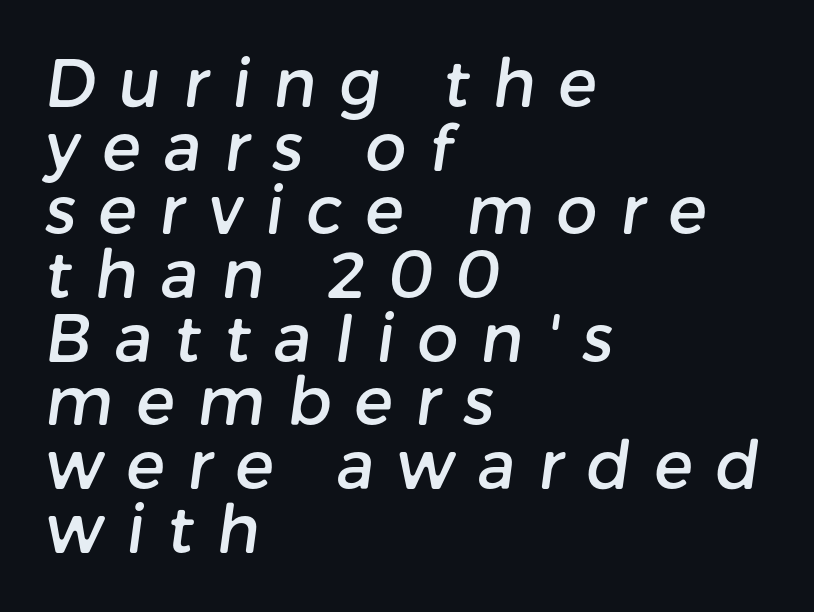
Q: Is the typeface a serif or a sans-serif typeface? A: Sans-serif.
Q: Is the text underlined? A: No.
Q: How is the paragraph aligned? A: Left-aligned.
Q: Is the spacing between letters normal or unusually wide? A: Unusually wide.
Q: Is the spacing between lines tight, normal or loose? A: Tight.
Q: Width (condensed, normal, or wide)? A: Normal.
Q: Stroke contrast? A: Low.
Q: x-height? A: Medium.
Q: Monospaced? A: No.
